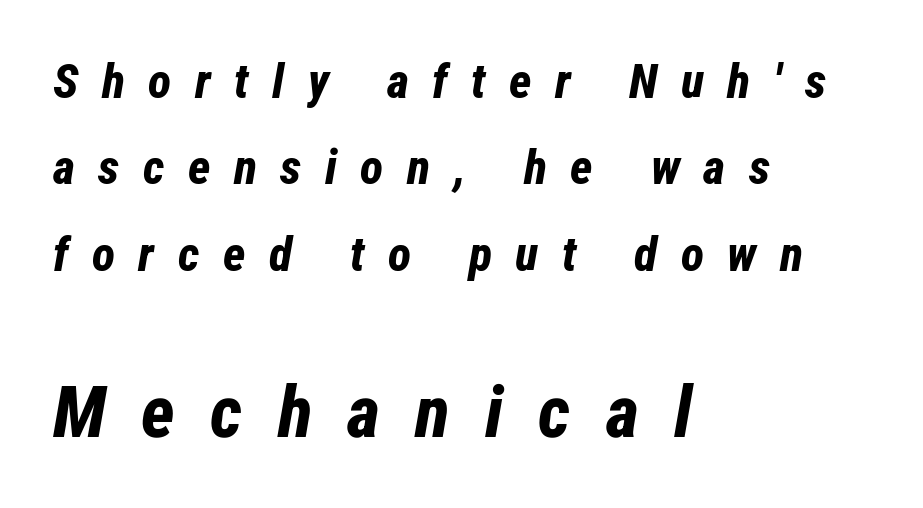
Does the bottom block carry the larger type? Yes, it does. Style check: oblique. Every row of glyphs begins at an identical x-position on the left. A bare baseline throughout the passage. The tracking reads as deliberately expanded to a designer's eye.
